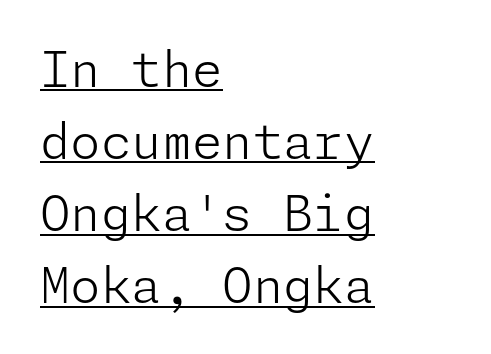
Q: Is the text bold? A: No.
Q: Is the text italic (slanted)? A: No, it is upright.
Q: Is the typeface a serif or a sans-serif typeface? A: Sans-serif.
Q: Is the text underlined? A: Yes.
Q: How is the paragraph aligned? A: Left-aligned.
Q: Is the spacing between letters normal or unusually wide? A: Normal.
Q: Is the spacing between lines tight, normal or loose? A: Normal.
Q: Width (condensed, normal, or wide)? A: Normal.
Q: Stroke contrast? A: Low.
Q: x-height? A: Medium.
